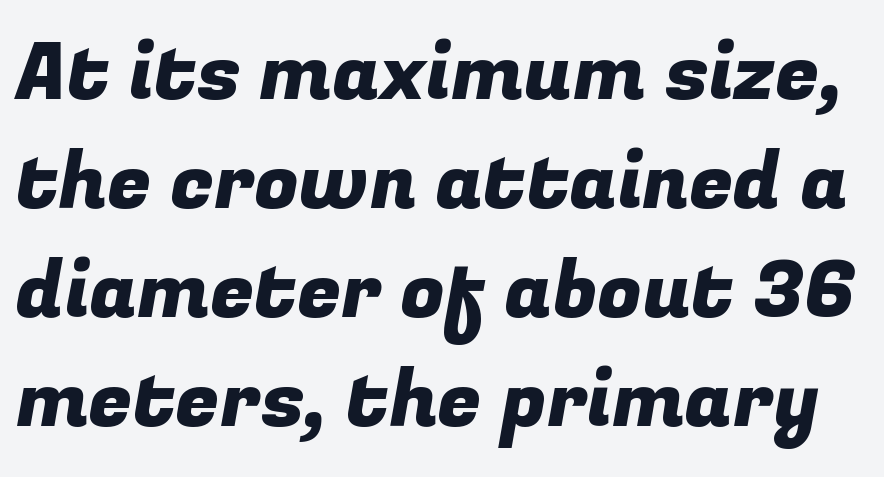
Q: Is the typeface a serif or a sans-serif typeface? A: Sans-serif.
Q: Is the text underlined? A: No.
Q: Is the spacing between letters normal or unusually wide? A: Normal.
Q: Is the spacing between lines tight, normal or loose? A: Normal.
Q: Width (condensed, normal, or wide)? A: Normal.
Q: Stroke contrast? A: Low.
Q: x-height? A: Medium.
Q: Monospaced? A: No.
